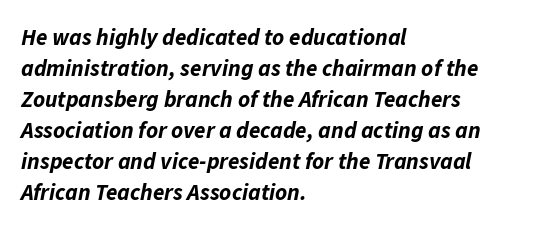
{"italic": "yes", "lean": "right", "slant_degrees": 11, "bold": "yes", "underline": "no", "align": "left", "line_spacing": "normal", "line_spacing_ratio": 1.35, "letter_spacing": "normal", "letter_spacing_em": 0.0, "glyph_px": 23}
